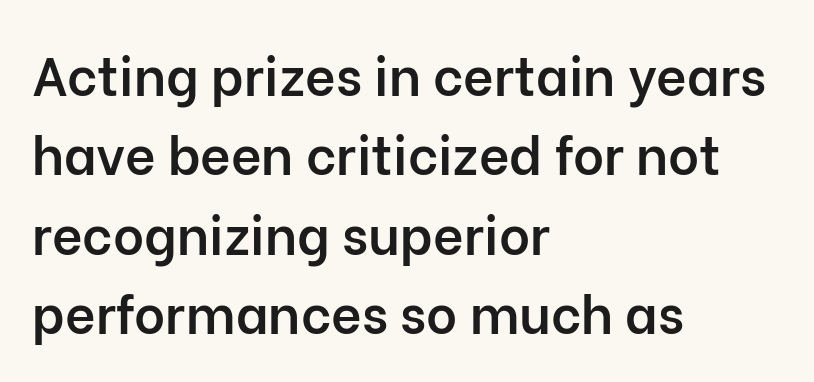
What's the leading like? Ordinary, nothing unusual. Typesetter's note: demi weight, one step under bold. Casual observation: everything's shoved over to the left. Proportional: the letters do not fall into vertical columns.
